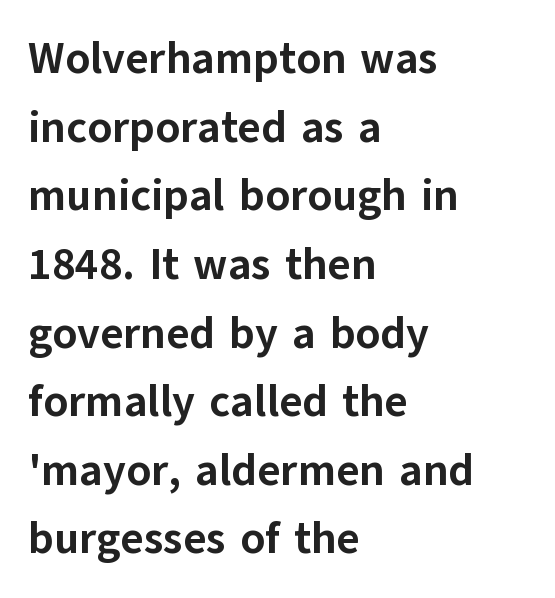
Observe the ordinary spacing: letters are neighbours, not strangers. The rendering uses natural spacing where letterforms have individual widths. Leading matches the norm, producing a regular column. You can tell it's not italic because the verticals are truly vertical. Compared with a centered layout, this one pins lines to the left instead.
